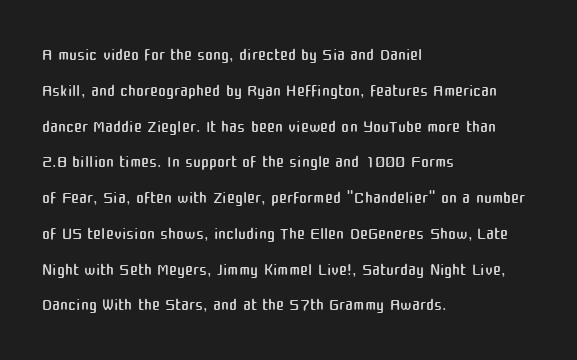
{"italic": "no", "bold": "no", "underline": "no", "align": "left", "line_spacing": "normal", "line_spacing_ratio": 1.49, "letter_spacing": "normal", "letter_spacing_em": 0.0, "glyph_px": 24}
